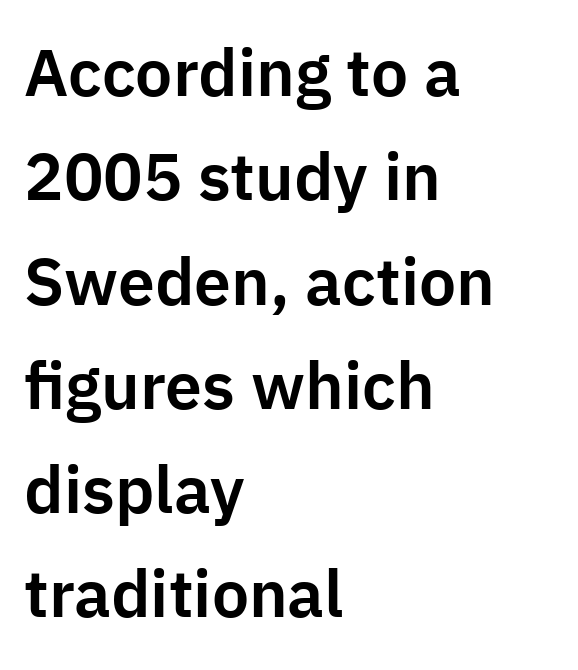
Serif or sans? Sans — the stroke terminals are bare. The letters advance in unequal steps, a hallmark of proportional type. Words appear dense and cohesive because spacing is normal. You can tell it's not italic because the verticals are truly vertical. Successive baselines arrive at the customary interval. Visually the block forms a straight wall on the left and a jagged coastline on the right.
